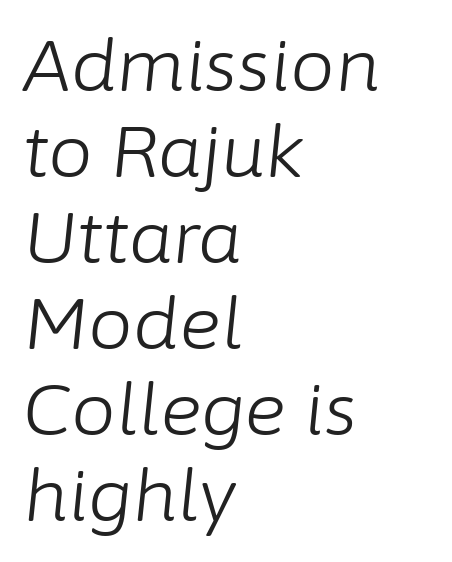
{"italic": "yes", "lean": "right", "slant_degrees": 6, "bold": "no", "weight": "light", "width": "normal", "stroke_contrast": "low", "x_height": "medium", "monospaced": "no", "underline": "no", "align": "left", "line_spacing_ratio": 1.21, "letter_spacing": "normal", "letter_spacing_em": 0.0, "glyph_px": 71}
